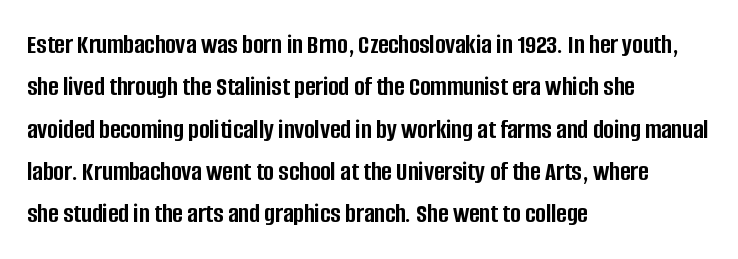
The letters sit at their default tracking, neither squeezed nor spread. Plain, unruled lines of type. Look at the bottom of the vertical strokes: they stop flat, with no serifs. Notice how the passage keeps a crisp vertical edge on the left only. No italicization has been applied; the sample stays upright.
